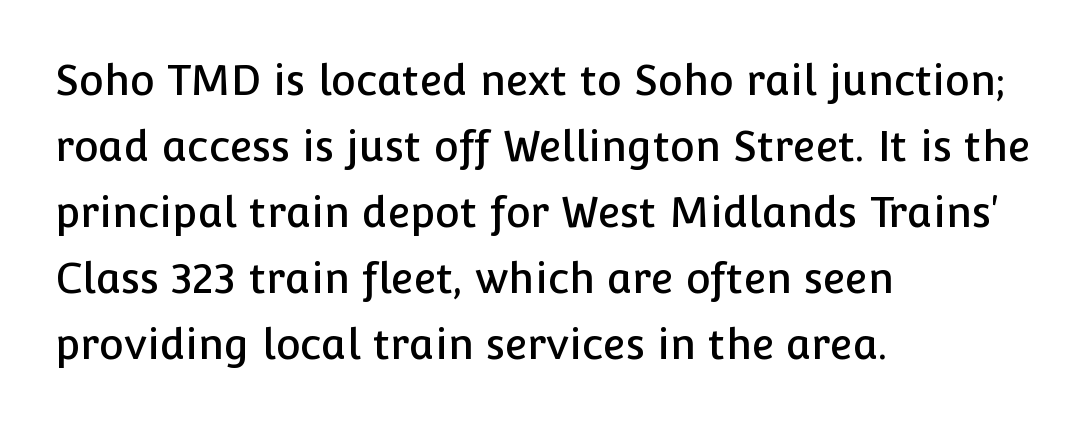
{"serif": "no", "italic": "no", "width": "normal", "stroke_contrast": "low", "x_height": "medium", "monospaced": "no", "underline": "no", "align": "left", "line_spacing": "normal", "line_spacing_ratio": 1.57, "letter_spacing": "normal", "letter_spacing_em": 0.0, "glyph_px": 42}
